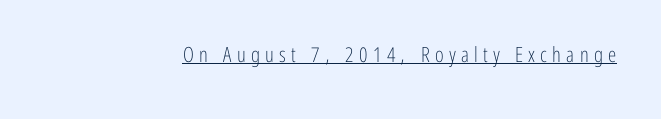
{"italic": "no", "bold": "no", "underline": "yes", "letter_spacing": "wide", "letter_spacing_em": 0.25, "glyph_px": 21}
